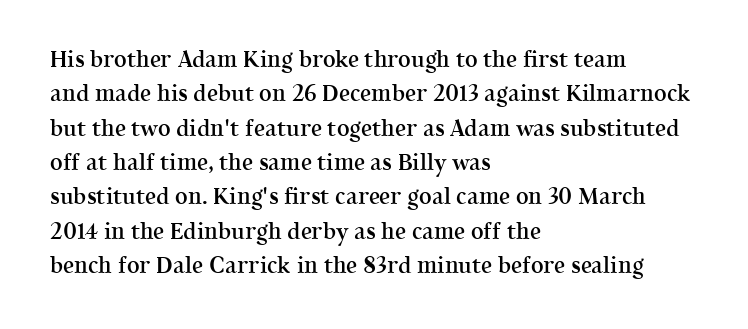
{"italic": "no", "bold": "semi", "underline": "no", "align": "left", "line_spacing": "normal", "line_spacing_ratio": 1.56, "letter_spacing": "normal", "letter_spacing_em": 0.0, "glyph_px": 22}
